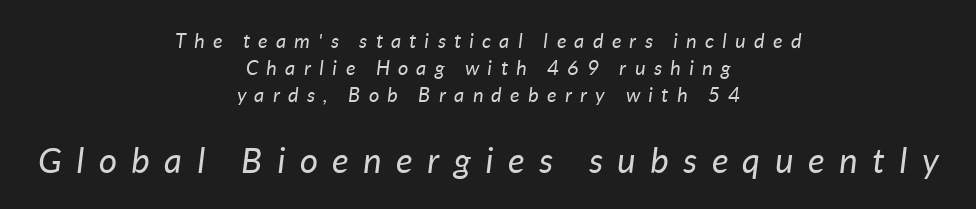
{"italic": "yes", "lean": "right", "slant_degrees": 7, "bold": "no", "weight": "regular", "width": "normal", "stroke_contrast": "low", "x_height": "medium", "monospaced": "no", "underline": "no", "align": "center", "line_spacing": "normal", "line_spacing_ratio": 1.36, "letter_spacing": "wide", "letter_spacing_em": 0.42, "larger_block": "second", "size_ratio": 1.75, "glyph_px": 35}
